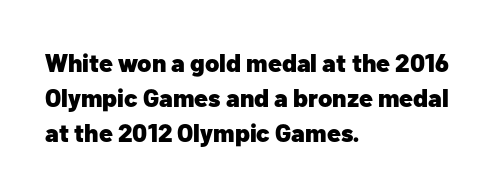
Q: Is the text bold? A: Yes.
Q: Is the text italic (slanted)? A: No, it is upright.
Q: Is the text underlined? A: No.
Q: How is the paragraph aligned? A: Left-aligned.
Q: Is the spacing between letters normal or unusually wide? A: Normal.
Q: Is the spacing between lines tight, normal or loose? A: Normal.
